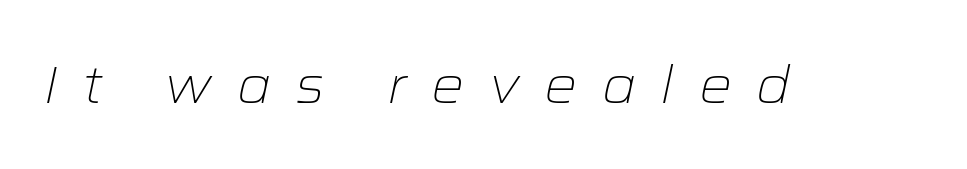
The image shows 52 px light, wide type, italic (leaning right); set unusually wide letter spacing (+0.47 em), not underlined; low stroke contrast and a medium x-height.
